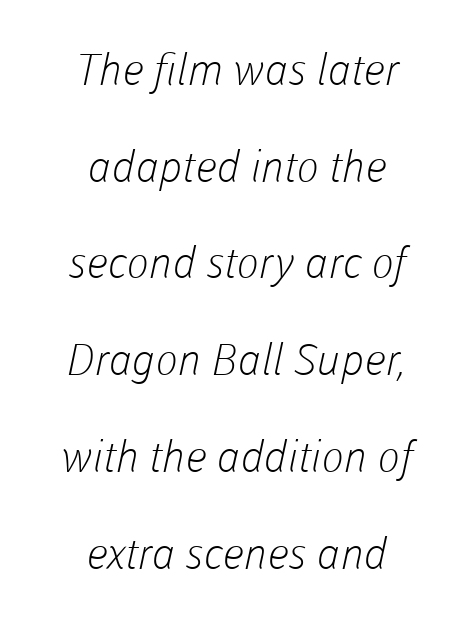
{"serif": "no", "bold": "no", "weight": "light", "width": "normal", "stroke_contrast": "low", "x_height": "medium", "monospaced": "no", "underline": "no", "align": "center", "line_spacing": "loose", "line_spacing_ratio": 2.25, "letter_spacing": "normal", "letter_spacing_em": 0.0, "glyph_px": 43}
